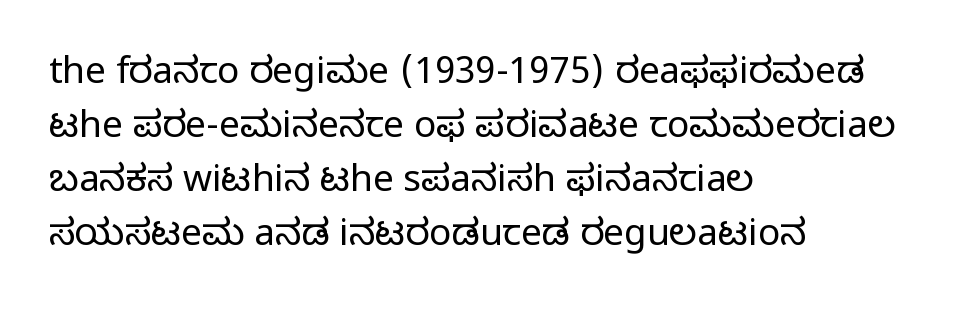
Letterform terminals end flat and unadorned throughout the passage. Caption: face not bold, strokes unweighted. Evenly set lines give the paragraph a standard silhouette. The words here are not underlined. The face used here is proportionally spaced, like ordinary book or web type.
